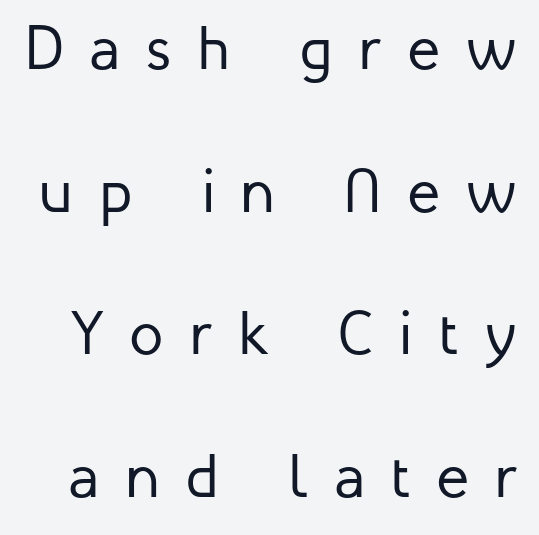
Is this a fixed-width face? No — the glyphs have proportional, varying widths. The passage shown is not bold in any degree. Notice the wide empty band between every row — that's loose leading. Caption: expanded tracking, letters set apart. Ascenders rise straight up at ninety degrees. Descenders are the only things crossing below the line.
